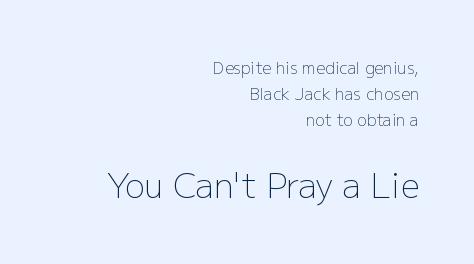
The image shows 33 px light sans-serif type, upright; set right-aligned, normal line spacing (1.62x), normal letter spacing, not underlined; the second (bottom) block is 2.06x larger; low stroke contrast and a medium x-height.
